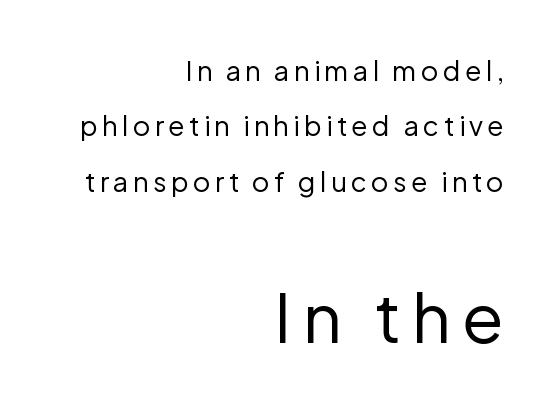
Q: Is the text bold? A: No.
Q: Is the text italic (slanted)? A: No, it is upright.
Q: Is the typeface a serif or a sans-serif typeface? A: Sans-serif.
Q: Is the text underlined? A: No.
Q: How is the paragraph aligned? A: Right-aligned.
Q: Is the spacing between lines tight, normal or loose? A: Loose.
Q: Which block of text is set in a larger size, the first (top) or the second (bottom)? A: The second (bottom) one.
Q: Width (condensed, normal, or wide)? A: Normal.
Q: Stroke contrast? A: Low.
Q: x-height? A: Medium.
Q: Monospaced? A: No.
